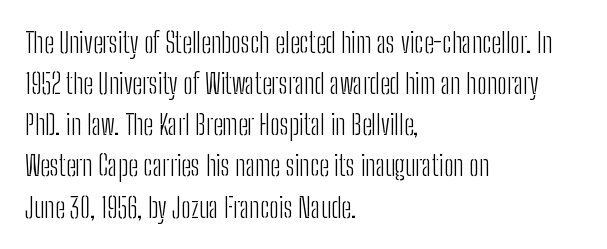
The image shows 28 px light, condensed sans-serif type, upright; set left-aligned, normal line spacing (1.47x), normal letter spacing, not underlined; low stroke contrast and a medium x-height.
